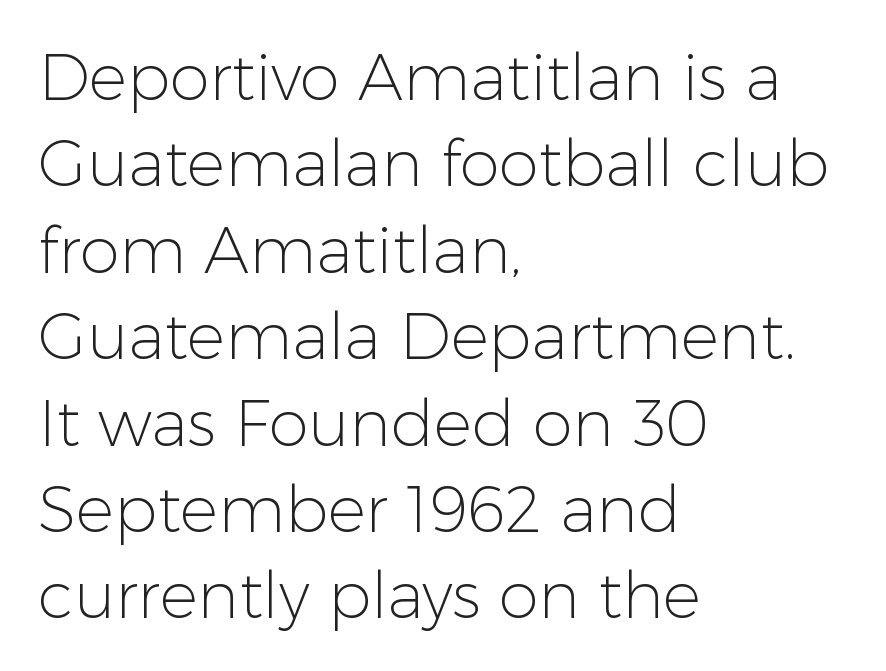
A normal amount of white space separates one row of letters from the next. Each letter keeps its own natural width here, so spacing adapts to shape. In terms of posture, this sample is upright. Note: no serifs on the glyphs. Compared with a centered layout, this one pins lines to the left instead.
